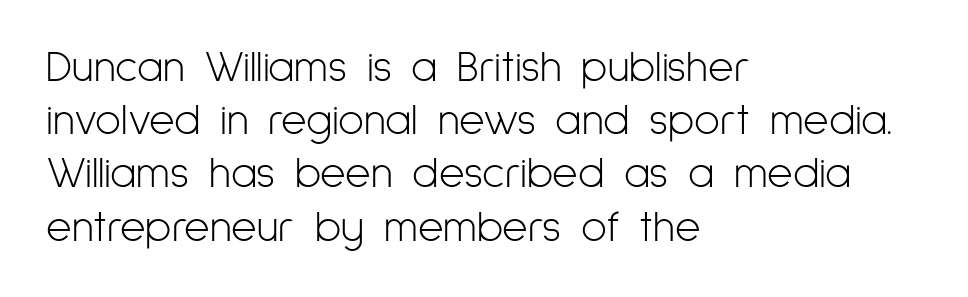
Unbolded letterforms with no extra heft. You can tell it's not italic because the verticals are truly vertical. Anything drawn beneath the words? Only blank space. Font category for this specimen: sans-serif.
